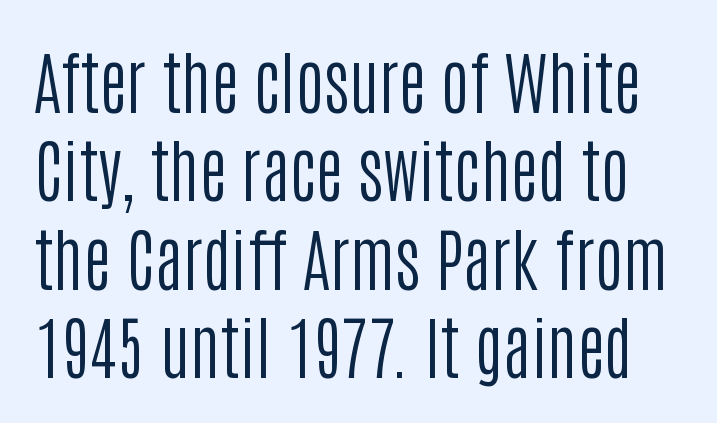
{"serif": "no", "italic": "no", "bold": "no", "weight": "regular", "width": "condensed", "stroke_contrast": "low", "x_height": "large", "monospaced": "no", "underline": "no", "line_spacing": "normal", "line_spacing_ratio": 1.3, "letter_spacing": "normal", "letter_spacing_em": 0.0, "glyph_px": 68}
